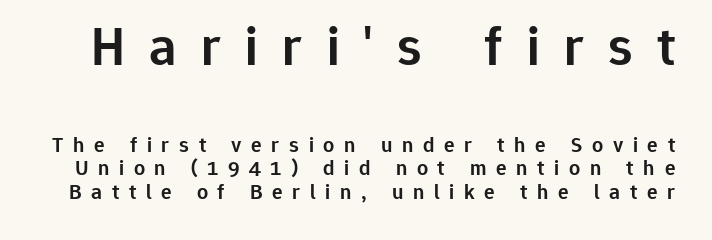
The image shows 55 px semibold sans-serif type, upright; set tight line spacing (1.07x), unusually wide letter spacing (+0.44 em), not underlined; the first (top) block is 2.5x larger; low stroke contrast and a medium x-height.
